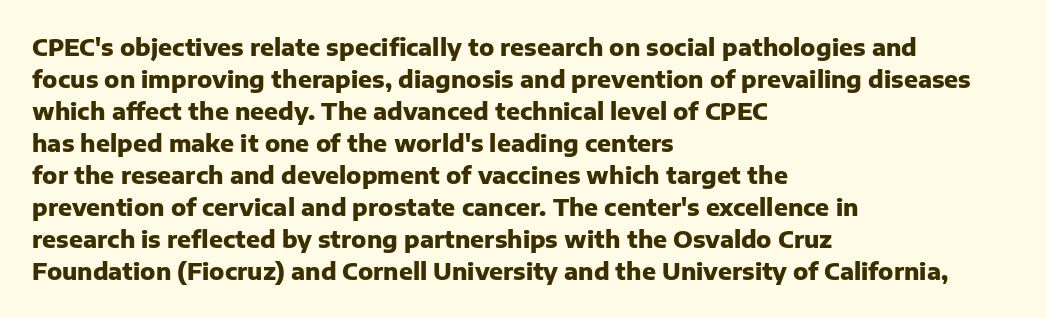
{"italic": "no", "bold": "yes", "underline": "no", "align": "left", "line_spacing": "normal", "line_spacing_ratio": 1.39, "letter_spacing": "normal", "letter_spacing_em": 0.0, "glyph_px": 23}
